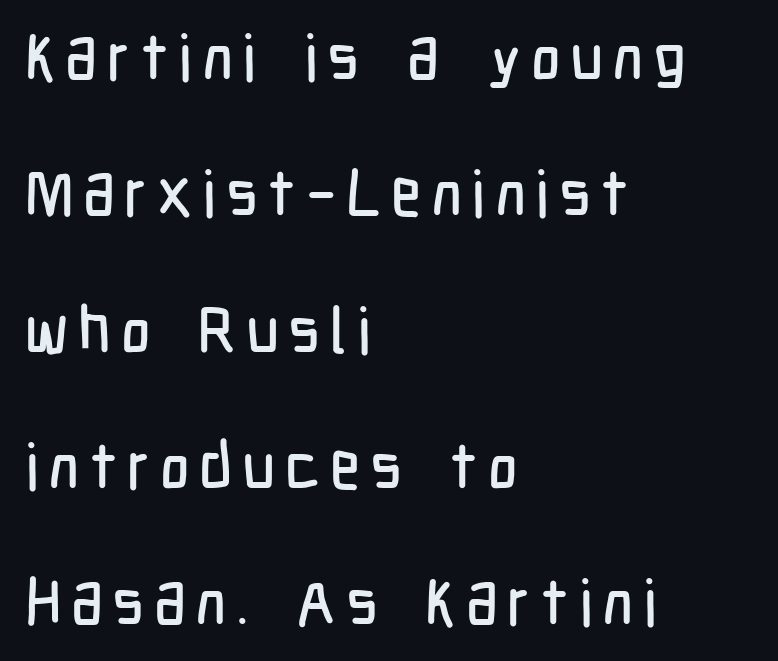
The image shows 64 px condensed sans-serif type, upright; set left-aligned, loose line spacing (2.13x), not underlined; low stroke contrast and a medium x-height.
